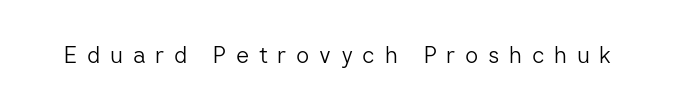
No word sits above an underline. No letter is thick-stroked: the sample isn't bold. The rendering inserts visible extra space after every character. A typesetter would mark this as roman, not italic.
